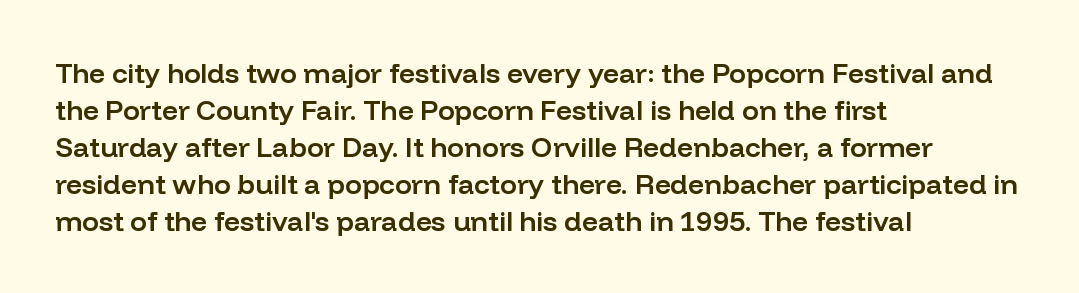
These lines are rendered in a variable-pitch font. Honestly, there is no underline to notice here at all. Every letter is mildly thick-stroked: semibold rather than bold. Reading down the block, your eye returns to a fixed left position each line.
